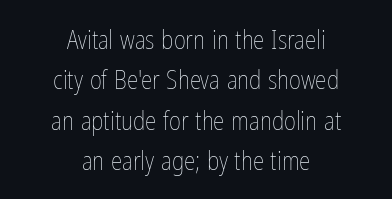
The image shows 26 px text type, upright; set centered, normal line spacing (1.55x), normal letter spacing, not underlined.
